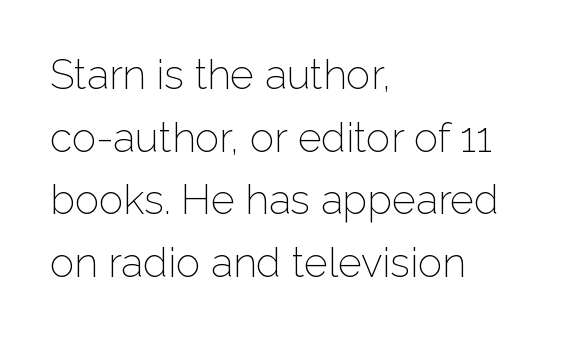
Q: Is the text bold? A: No.
Q: Is the text italic (slanted)? A: No, it is upright.
Q: Is the typeface a serif or a sans-serif typeface? A: Sans-serif.
Q: Is the text underlined? A: No.
Q: How is the paragraph aligned? A: Left-aligned.
Q: Is the spacing between letters normal or unusually wide? A: Normal.
Q: Is the spacing between lines tight, normal or loose? A: Normal.
Q: Width (condensed, normal, or wide)? A: Normal.
Q: Stroke contrast? A: Low.
Q: x-height? A: Medium.
Q: Monospaced? A: No.
